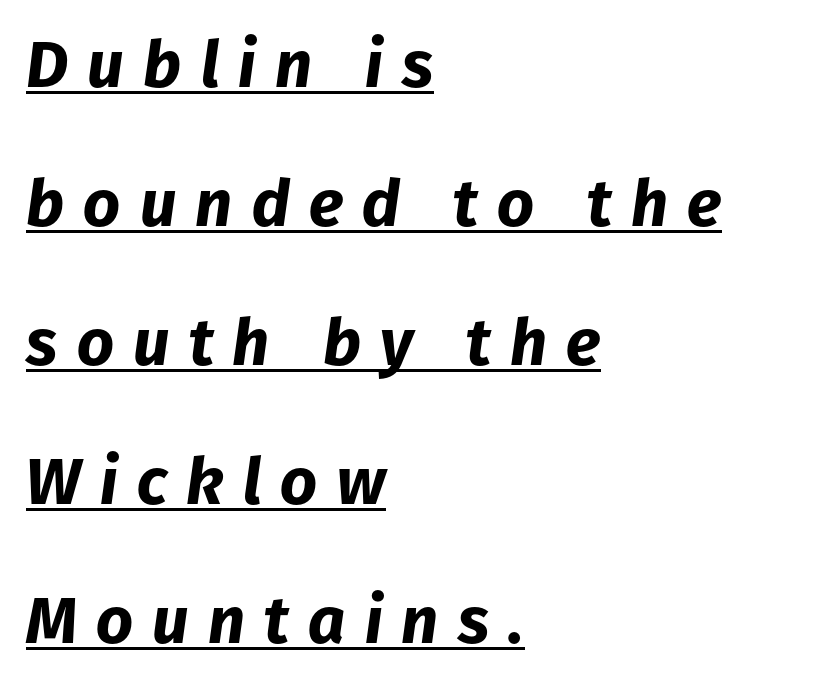
The image shows 65 px bold type, italic (leaning right); set left-aligned, loose line spacing (2.14x), unusually wide letter spacing (+0.29 em), underlined; low stroke contrast and a medium x-height.
